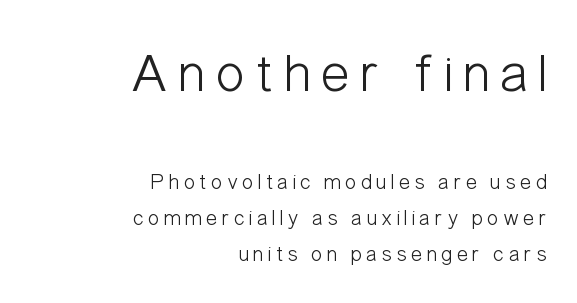
{"serif": "no", "italic": "no", "bold": "no", "weight": "light", "width": "condensed", "stroke_contrast": "low", "x_height": "medium", "monospaced": "no", "underline": "no", "align": "right", "line_spacing": "normal", "line_spacing_ratio": 1.64, "larger_block": "first", "size_ratio": 2.5, "glyph_px": 55}
